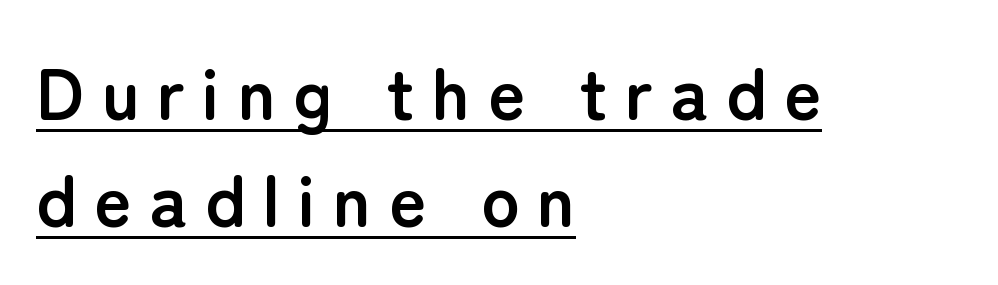
{"serif": "no", "italic": "no", "bold": "yes", "weight": "semibold", "width": "normal", "stroke_contrast": "low", "x_height": "medium", "monospaced": "no", "underline": "yes", "align": "left", "line_spacing": "normal", "line_spacing_ratio": 1.49, "letter_spacing": "wide", "letter_spacing_em": 0.24, "glyph_px": 72}
